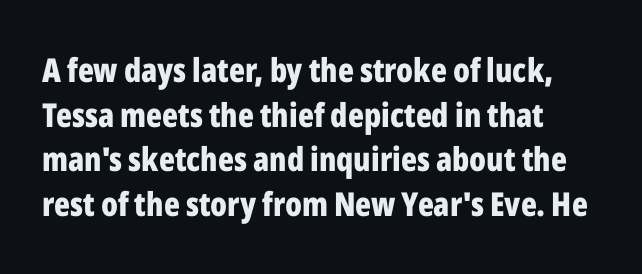
Q: Is the text bold? A: Yes.
Q: Is the text italic (slanted)? A: No, it is upright.
Q: Is the typeface a serif or a sans-serif typeface? A: Sans-serif.
Q: Is the text underlined? A: No.
Q: How is the paragraph aligned? A: Left-aligned.
Q: Is the spacing between letters normal or unusually wide? A: Normal.
Q: Is the spacing between lines tight, normal or loose? A: Normal.
Q: Width (condensed, normal, or wide)? A: Condensed.
Q: Stroke contrast? A: Low.
Q: x-height? A: Medium.
Q: Monospaced? A: No.
